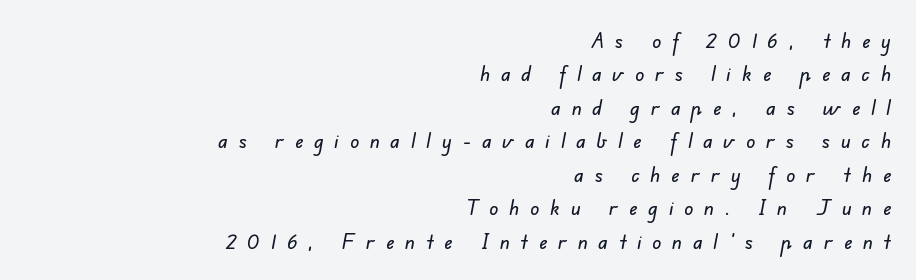
Q: Is the text underlined? A: No.
Q: How is the paragraph aligned? A: Right-aligned.
Q: Is the spacing between letters normal or unusually wide? A: Unusually wide.
Q: Is the spacing between lines tight, normal or loose? A: Normal.
